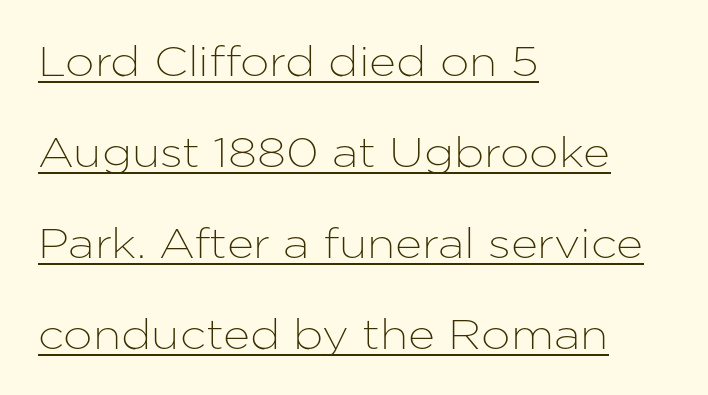
Q: Is the text italic (slanted)? A: No, it is upright.
Q: Is the typeface a serif or a sans-serif typeface? A: Sans-serif.
Q: Is the text underlined? A: Yes.
Q: How is the paragraph aligned? A: Left-aligned.
Q: Is the spacing between letters normal or unusually wide? A: Normal.
Q: Is the spacing between lines tight, normal or loose? A: Loose.
Q: Width (condensed, normal, or wide)? A: Normal.
Q: Stroke contrast? A: Low.
Q: x-height? A: Medium.
Q: Monospaced? A: No.
